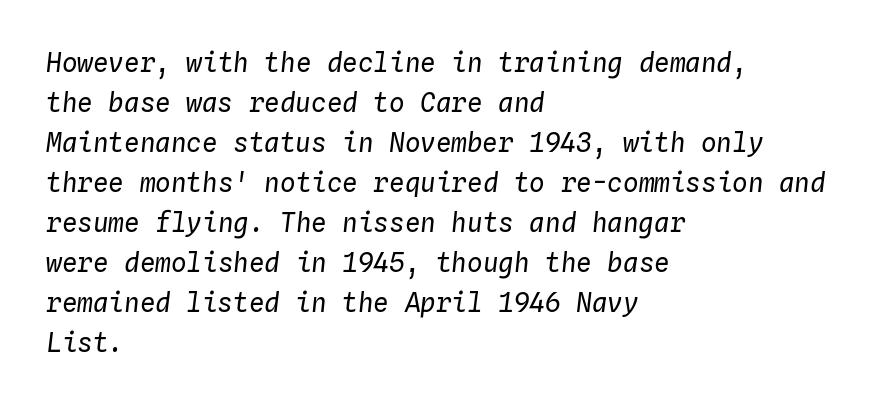
The image shows 26 px text type, italic (leaning right); set left-aligned, normal line spacing (1.54x), normal letter spacing, not underlined.
